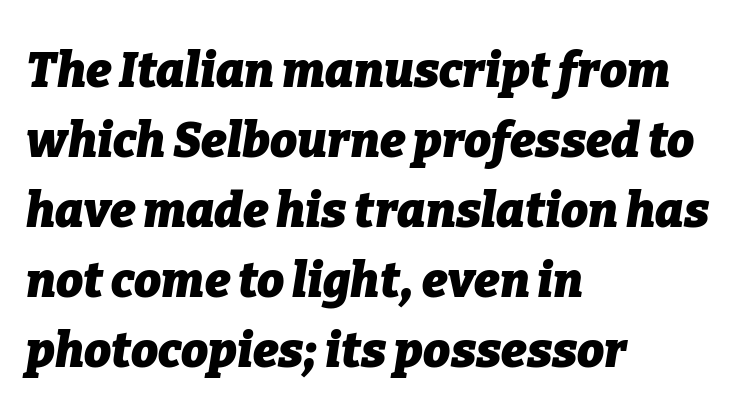
Looking at the ascenders, they clearly lean. The letters advance in unequal steps, a hallmark of proportional type. The type is set solid horizontally, with unmodified tracking. The string is rendered with underlining switched off. Where is the straight margin? On the left.
